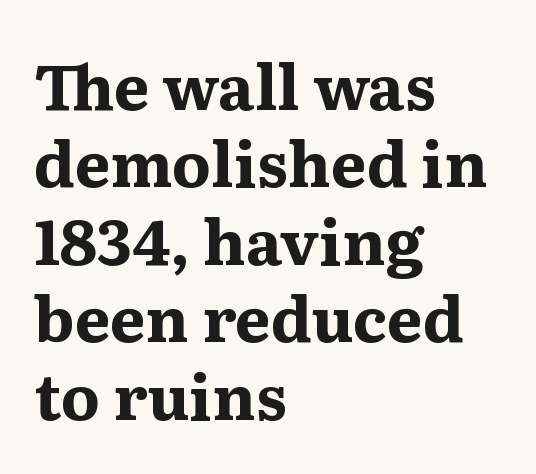
{"serif": "yes", "italic": "no", "bold": "yes", "weight": "bold", "width": "normal", "stroke_contrast": "medium", "x_height": "medium", "monospaced": "no", "underline": "no", "align": "left", "line_spacing_ratio": 1.23, "letter_spacing": "normal", "letter_spacing_em": 0.0, "glyph_px": 63}
